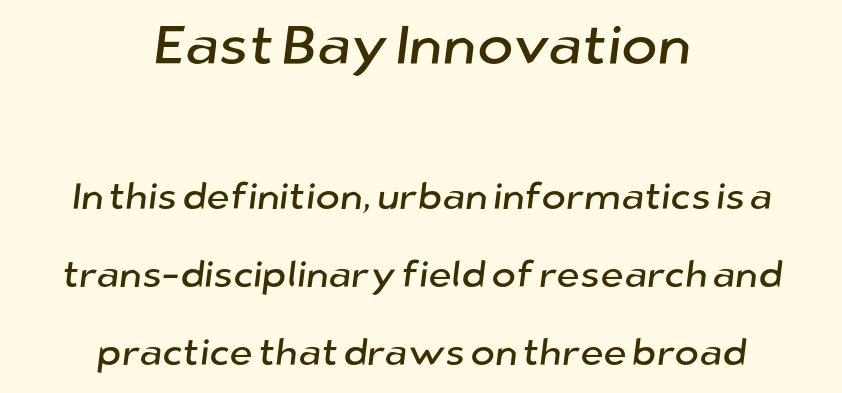
The space between consecutive lines is lavish. A typesetter would call this proportional, since set widths differ per character. Letters rest on an invisible, unmarked baseline. The glyphs in this specimen are sans serif. Compare the two chunks: the upper has the greater cap height.
